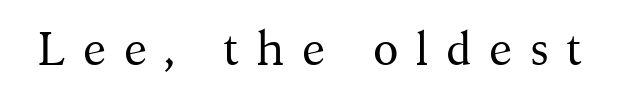
Q: Is the text bold? A: No.
Q: Is the text italic (slanted)? A: No, it is upright.
Q: Is the typeface a serif or a sans-serif typeface? A: Serif.
Q: Is the text underlined? A: No.
Q: Is the spacing between letters normal or unusually wide? A: Unusually wide.
Q: Width (condensed, normal, or wide)? A: Normal.
Q: Stroke contrast? A: Medium.
Q: x-height? A: Medium.
Q: Monospaced? A: No.
